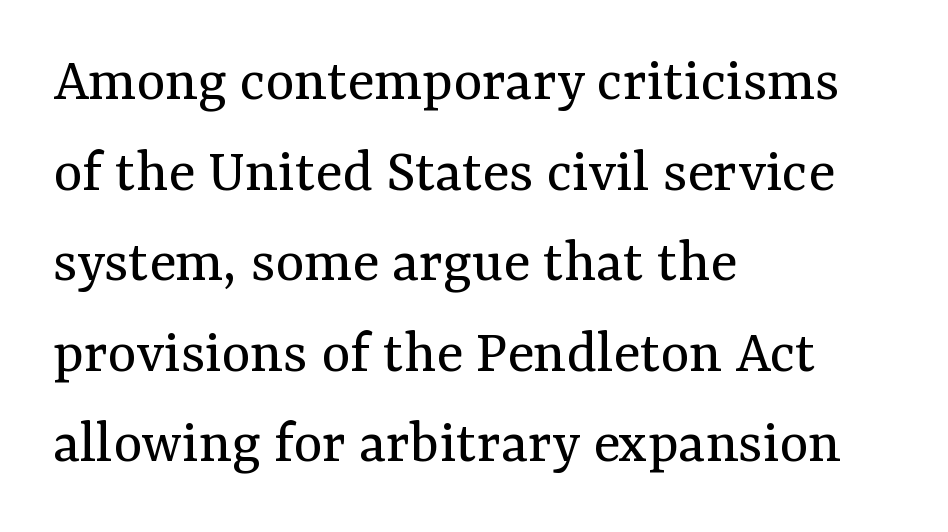
The image shows 62 px regular-weight serif type, upright; set left-aligned, normal line spacing (1.46x), normal letter spacing, not underlined; medium stroke contrast and a medium x-height.
